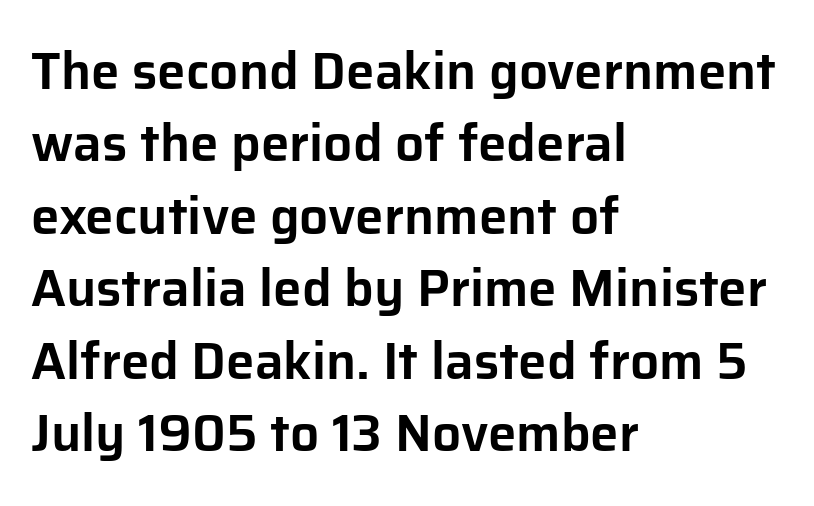
The image shows 51 px sans-serif type, upright; set left-aligned, normal line spacing (1.42x), normal letter spacing, not underlined; low stroke contrast and a medium x-height.
